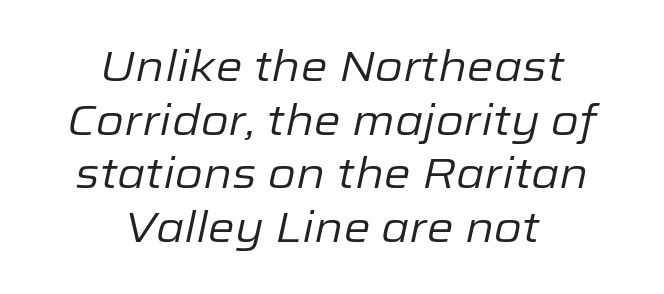
{"italic": "yes", "lean": "right", "slant_degrees": 12, "bold": "no", "weight": "regular", "width": "normal", "stroke_contrast": "low", "x_height": "medium", "monospaced": "no", "underline": "no", "align": "center", "line_spacing": "normal", "line_spacing_ratio": 1.25, "letter_spacing": "normal", "letter_spacing_em": 0.0, "glyph_px": 43}
